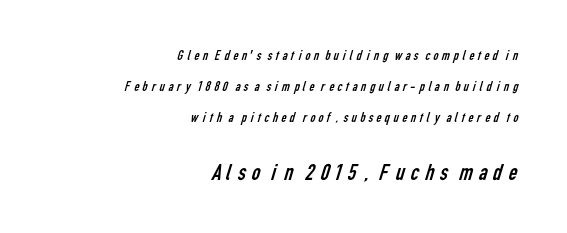
The glyphs are unaccompanied by any horizontal stroke below them. In terms of leading, this rendering errs on the spacious side. The strokes carry an ordinary text weight at most. Compared with a flush-left layout, this one pins lines to the opposite, right side. Top chunk: small. Bottom chunk: large.
